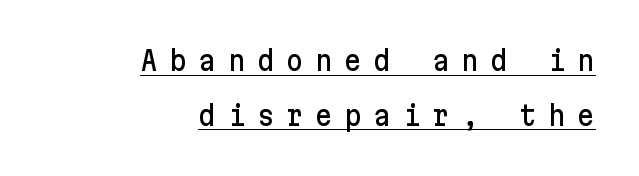
Every character sits straight up, as roman type does. Tracking here is generous; glyphs stand well apart from one another. The leading is generous, giving the passage an open texture. Layout note: lines flush right.
